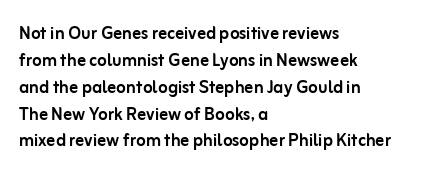
Is the block centered? No — it sits flush against the left margin. Beneath every word, the page is bare. What stands out about the letter spacing? Nothing — it is the standard amount. The lettering stays uniformly vertical, giving the passage a roman look.
